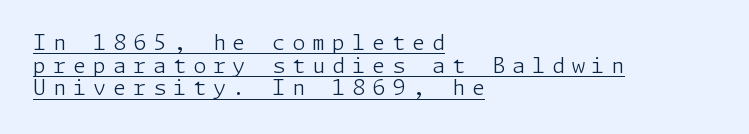
Each new line begins almost immediately beneath the previous one. Letter spacing: wide. No chunkiness to these letters — they're not bold. Underlined type. Italic: no, the glyphs are upright roman.
